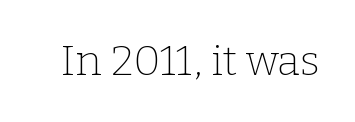
{"serif": "yes", "italic": "no", "bold": "no", "weight": "thin", "width": "normal", "stroke_contrast": "low", "x_height": "medium", "monospaced": "no", "underline": "no", "letter_spacing": "normal", "letter_spacing_em": 0.0, "glyph_px": 42}
